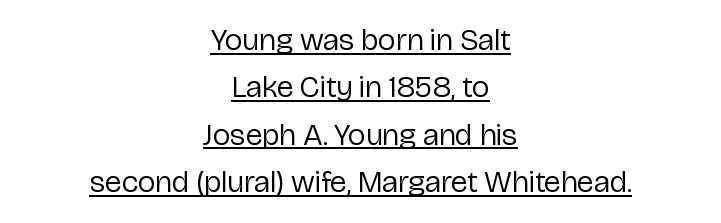
The image shows 31 px regular-weight sans-serif type, upright; set centered, normal line spacing (1.53x), normal letter spacing, underlined; low stroke contrast and a medium x-height.
